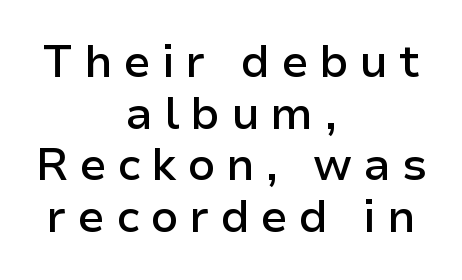
The image shows 45 px semibold sans-serif type, upright; set centered, tight line spacing (1.15x), unusually wide letter spacing (+0.24 em), not underlined; low stroke contrast and a medium x-height.
